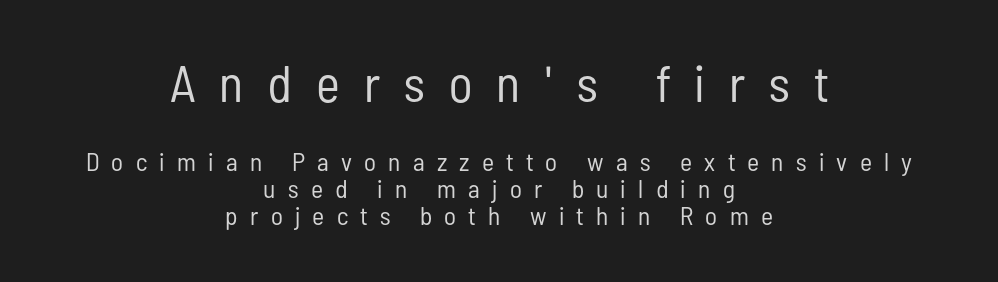
The image shows 51 px regular-weight, condensed sans-serif type, upright; set centered, tight line spacing (1.04x), unusually wide letter spacing (+0.47 em), not underlined; the first (top) block is 1.96x larger; low stroke contrast and a medium x-height.
